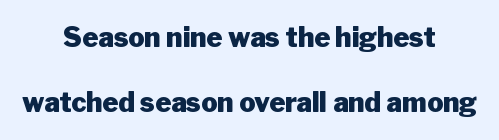
Q: Is the text bold? A: Yes.
Q: Is the text italic (slanted)? A: No, it is upright.
Q: Is the text underlined? A: No.
Q: How is the paragraph aligned? A: Centered.
Q: Is the spacing between letters normal or unusually wide? A: Normal.
Q: Is the spacing between lines tight, normal or loose? A: Loose.
